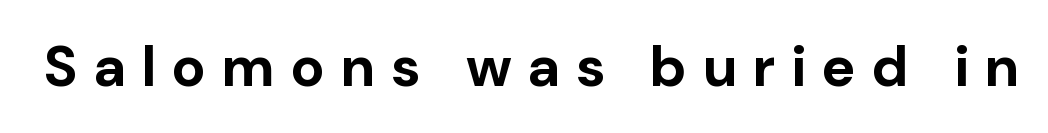
Q: Is the text bold? A: Yes.
Q: Is the text italic (slanted)? A: No, it is upright.
Q: Is the typeface a serif or a sans-serif typeface? A: Sans-serif.
Q: Is the text underlined? A: No.
Q: Is the spacing between letters normal or unusually wide? A: Unusually wide.
Q: Width (condensed, normal, or wide)? A: Normal.
Q: Stroke contrast? A: Low.
Q: x-height? A: Medium.
Q: Monospaced? A: No.
